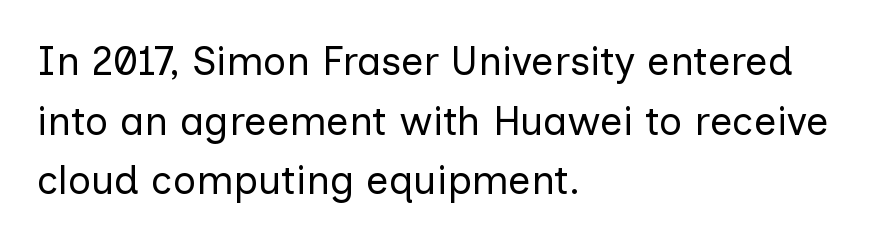
The image shows 40 px regular-weight sans-serif type, upright; set left-aligned, normal line spacing (1.49x), normal letter spacing, not underlined; low stroke contrast and a medium x-height.
